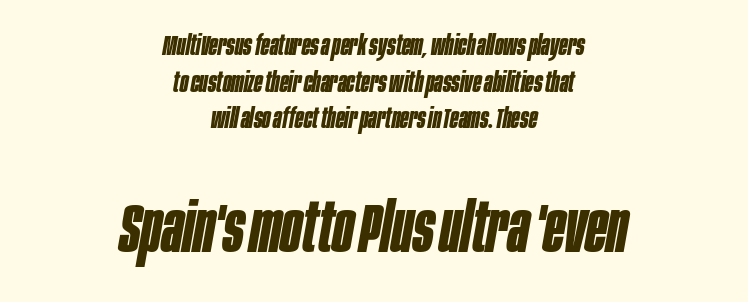
{"italic": "yes", "lean": "right", "slant_degrees": 10, "bold": "yes", "weight": "bold", "width": "condensed", "stroke_contrast": "low", "x_height": "large", "monospaced": "no", "underline": "no", "align": "center", "line_spacing": "normal", "line_spacing_ratio": 1.31, "letter_spacing": "normal", "letter_spacing_em": 0.0, "larger_block": "second", "size_ratio": 2.46, "glyph_px": 69}
